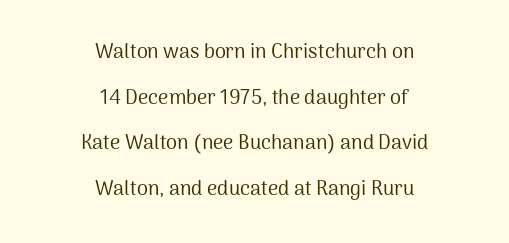
Horizontally, the lines are justified to the midpoint only. You can tell it's not italic because the verticals are truly vertical. The glyphs are unaccompanied by any horizontal stroke below them. Summary of vertical rhythm: relaxed, with wide interline spacing. Nothing heavy about these letters — not bold at all.
